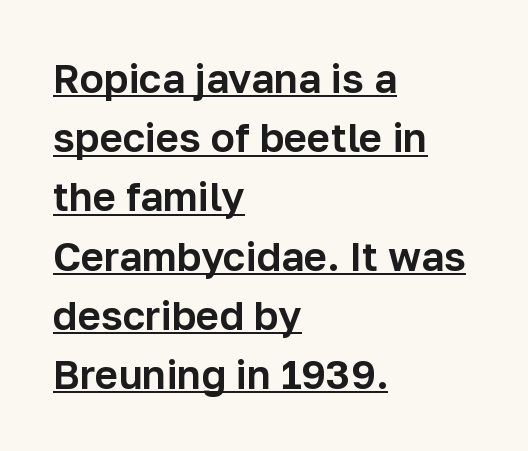
Compared with typical paragraphs, the rows here are spaced about the same. The characters display no serif detailing; their extremities are plain. Caption: lettering with a line underneath. Each word holds together tightly as a unit, with standard inter-letter gaps. Italic: no, the glyphs are upright roman.
